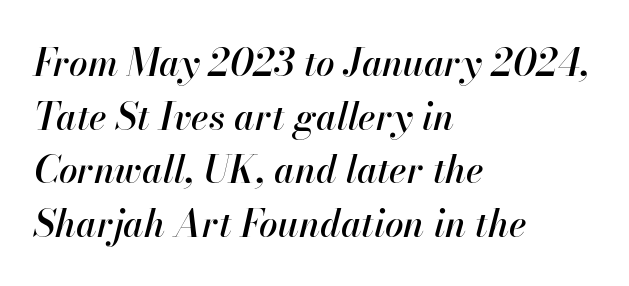
The image shows 37 px text type, italic (leaning right); set left-aligned, normal line spacing (1.45x), normal letter spacing, not underlined; high stroke contrast and a small x-height.
